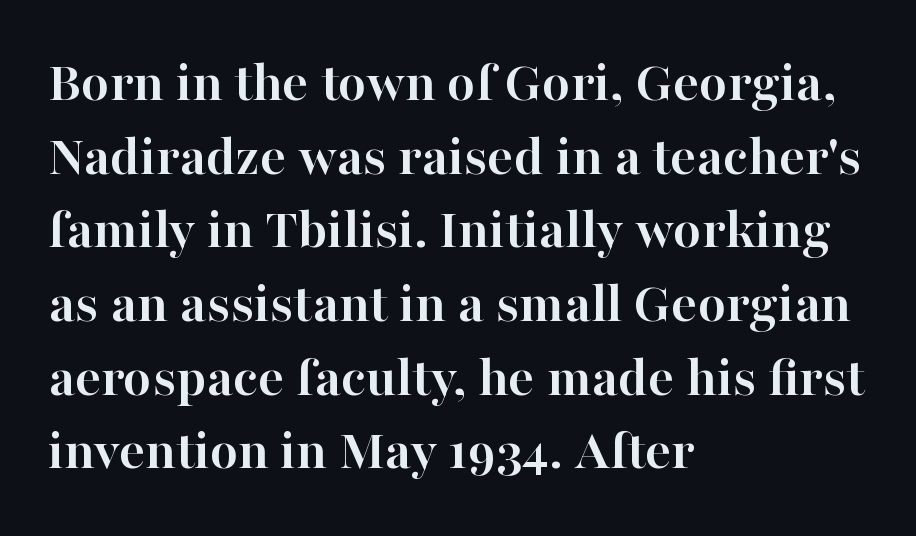
The passage shown is typed in a proportional face where columns would drift. Letter spacing: default. Quick note: not italic, upright. Weight check: bold — yes, fully. Small tapered or slab feet sit at the stroke ends, so this counts as serif. Bare-footed words on every line.
